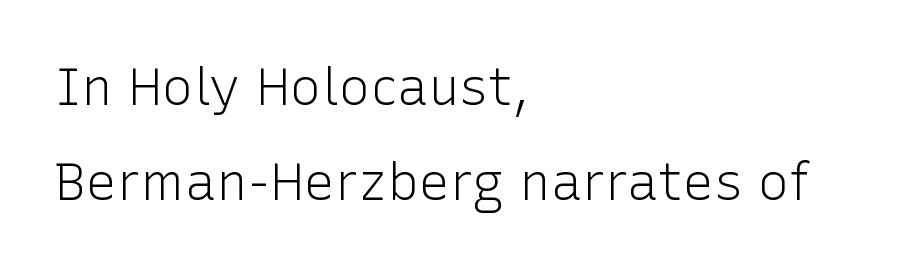
Q: Is the text bold? A: No.
Q: Is the text italic (slanted)? A: No, it is upright.
Q: Is the typeface a serif or a sans-serif typeface? A: Sans-serif.
Q: Is the text underlined? A: No.
Q: How is the paragraph aligned? A: Left-aligned.
Q: Is the spacing between letters normal or unusually wide? A: Normal.
Q: Width (condensed, normal, or wide)? A: Normal.
Q: Stroke contrast? A: Low.
Q: x-height? A: Medium.
Q: Monospaced? A: No.
